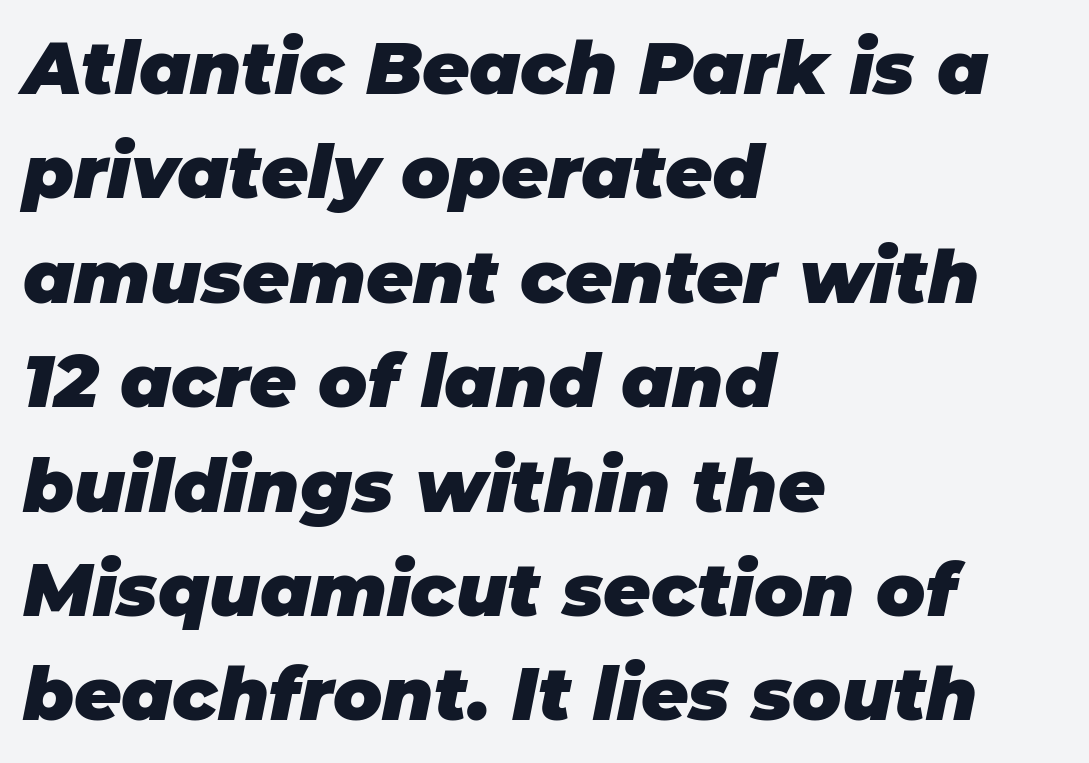
The image shows 73 px heavy type, italic (leaning right); set left-aligned, normal line spacing (1.43x), normal letter spacing, not underlined; low stroke contrast and a large x-height.
